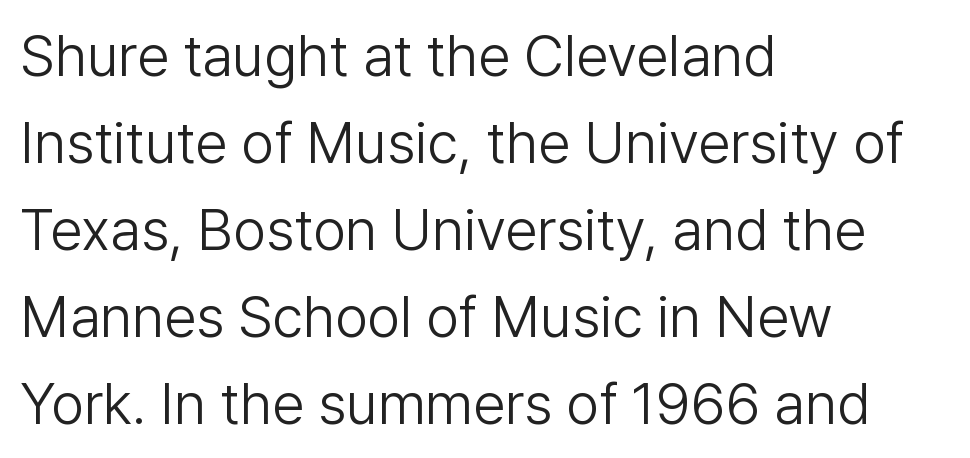
The image shows 58 px light sans-serif type, upright; set left-aligned, normal line spacing (1.5x), normal letter spacing, not underlined; low stroke contrast and a medium x-height.
